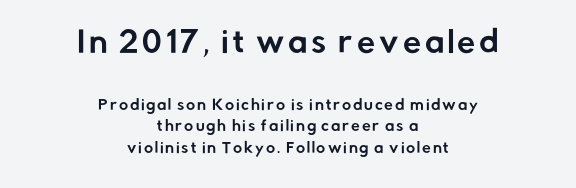
Q: Is the text italic (slanted)? A: No, it is upright.
Q: Is the typeface a serif or a sans-serif typeface? A: Sans-serif.
Q: Is the text underlined? A: No.
Q: How is the paragraph aligned? A: Centered.
Q: Is the spacing between lines tight, normal or loose? A: Normal.
Q: Which block of text is set in a larger size, the first (top) or the second (bottom)? A: The first (top) one.
Q: Width (condensed, normal, or wide)? A: Normal.
Q: Stroke contrast? A: Low.
Q: x-height? A: Medium.
Q: Monospaced? A: No.
